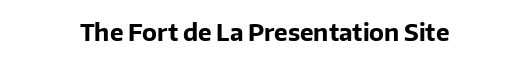
Q: Is the text bold? A: Yes.
Q: Is the text italic (slanted)? A: No, it is upright.
Q: Is the text underlined? A: No.
Q: How is the paragraph aligned? A: Centered.
Q: Is the spacing between letters normal or unusually wide? A: Normal.
